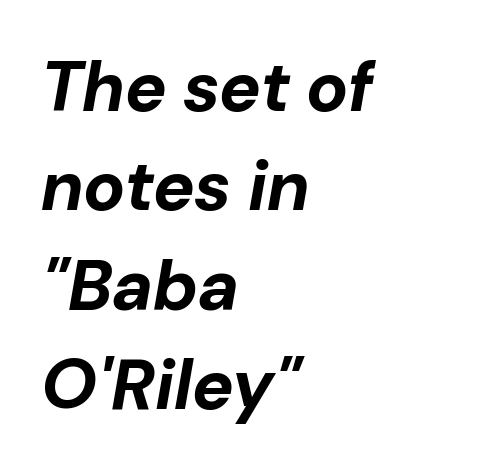
Q: Is the text bold? A: Yes.
Q: Is the text italic (slanted)? A: Yes, it leans right by about 10 degrees.
Q: Is the text underlined? A: No.
Q: How is the paragraph aligned? A: Left-aligned.
Q: Is the spacing between letters normal or unusually wide? A: Normal.
Q: Is the spacing between lines tight, normal or loose? A: Normal.
Q: Width (condensed, normal, or wide)? A: Normal.
Q: Stroke contrast? A: Low.
Q: x-height? A: Medium.
Q: Monospaced? A: No.
